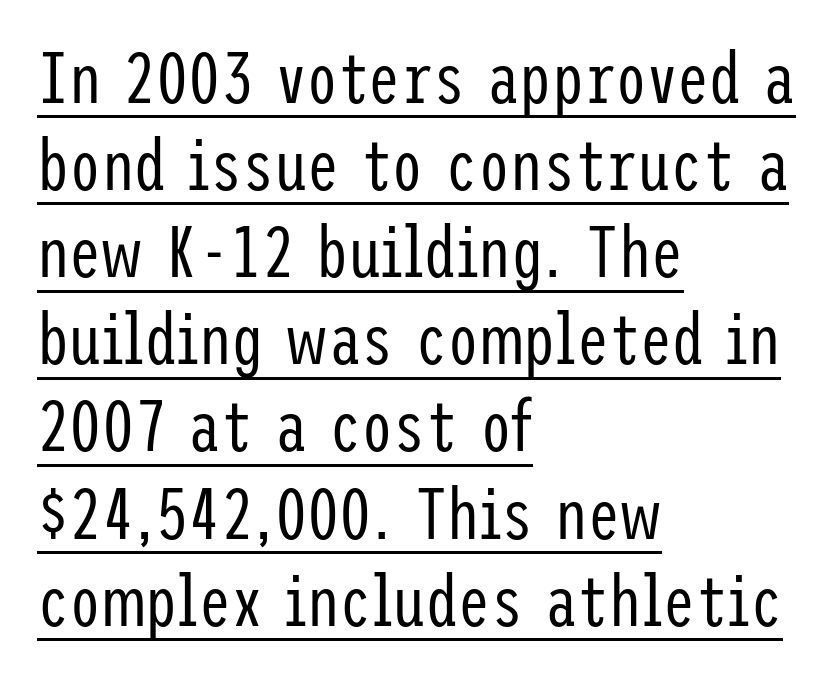
Q: Is the text bold? A: No.
Q: Is the text italic (slanted)? A: No, it is upright.
Q: Is the typeface a serif or a sans-serif typeface? A: Sans-serif.
Q: Is the text underlined? A: Yes.
Q: How is the paragraph aligned? A: Left-aligned.
Q: Is the spacing between letters normal or unusually wide? A: Normal.
Q: Width (condensed, normal, or wide)? A: Condensed.
Q: Stroke contrast? A: Low.
Q: x-height? A: Medium.
